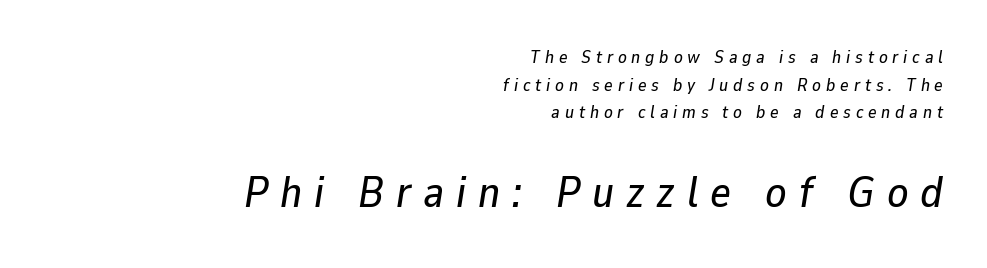
Q: Is the text italic (slanted)? A: Yes, it leans right by about 9 degrees.
Q: Is the text underlined? A: No.
Q: How is the paragraph aligned? A: Right-aligned.
Q: Is the spacing between letters normal or unusually wide? A: Unusually wide.
Q: Is the spacing between lines tight, normal or loose? A: Normal.
Q: Which block of text is set in a larger size, the first (top) or the second (bottom)? A: The second (bottom) one.
Q: Width (condensed, normal, or wide)? A: Normal.
Q: Stroke contrast? A: Low.
Q: x-height? A: Medium.
Q: Monospaced? A: No.
